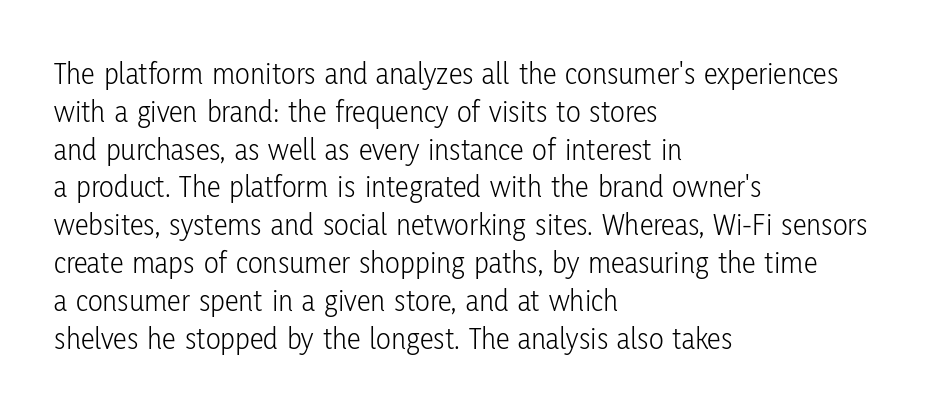
Q: Is the text bold? A: No.
Q: Is the text italic (slanted)? A: No, it is upright.
Q: Is the typeface a serif or a sans-serif typeface? A: Sans-serif.
Q: Is the text underlined? A: No.
Q: How is the paragraph aligned? A: Left-aligned.
Q: Is the spacing between letters normal or unusually wide? A: Normal.
Q: Width (condensed, normal, or wide)? A: Condensed.
Q: Stroke contrast? A: Low.
Q: x-height? A: Medium.
Q: Monospaced? A: No.
